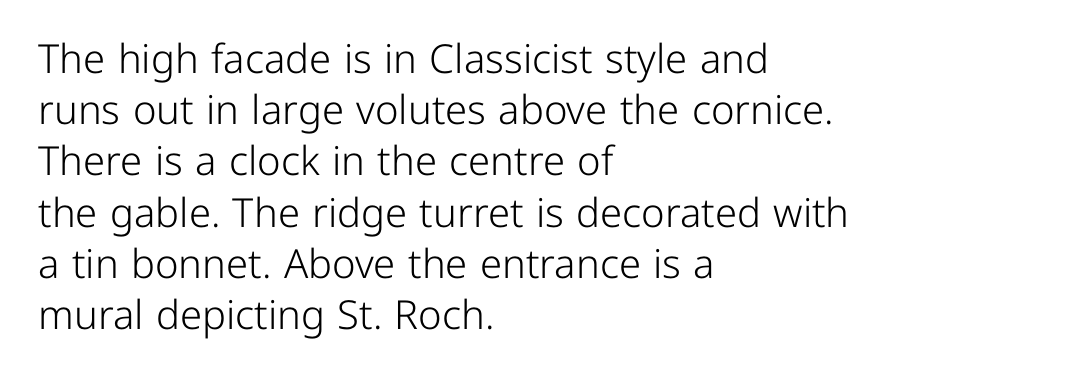
{"serif": "no", "italic": "no", "bold": "no", "weight": "light", "width": "normal", "stroke_contrast": "low", "x_height": "medium", "monospaced": "no", "underline": "no", "align": "left", "line_spacing": "normal", "line_spacing_ratio": 1.28, "letter_spacing": "normal", "letter_spacing_em": 0.0, "glyph_px": 40}
